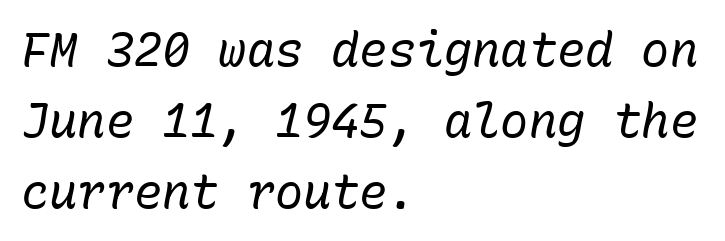
{"italic": "yes", "lean": "right", "slant_degrees": 10, "bold": "no", "weight": "regular", "width": "normal", "stroke_contrast": "low", "x_height": "medium", "monospaced": "yes", "underline": "no", "align": "left", "line_spacing": "normal", "line_spacing_ratio": 1.51, "letter_spacing": "normal", "letter_spacing_em": 0.0, "glyph_px": 47}
